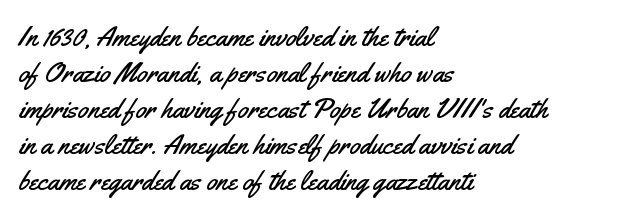
{"serif": "no", "width": "condensed", "stroke_contrast": "medium", "x_height": "small", "monospaced": "no", "underline": "no", "align": "left", "line_spacing": "normal", "line_spacing_ratio": 1.29, "letter_spacing": "normal", "letter_spacing_em": 0.0, "glyph_px": 28}
